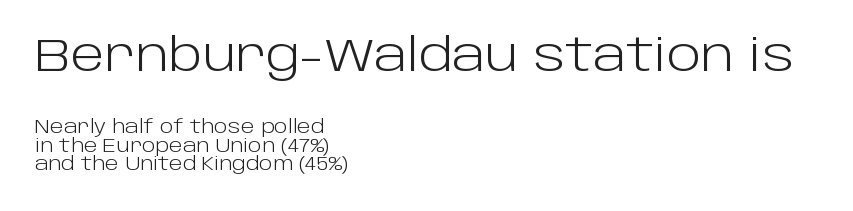
Reading down the column, the eye jumps only a short way to each next line. This layout puts the oversized block above and the modest block below. Is the type heavy? It reads as light-to-regular instead. Typographically, this falls in the sans-serif category. These lines were composed using upright roman letters. The letterforms sit shoulder to shoulder at normal distance.
